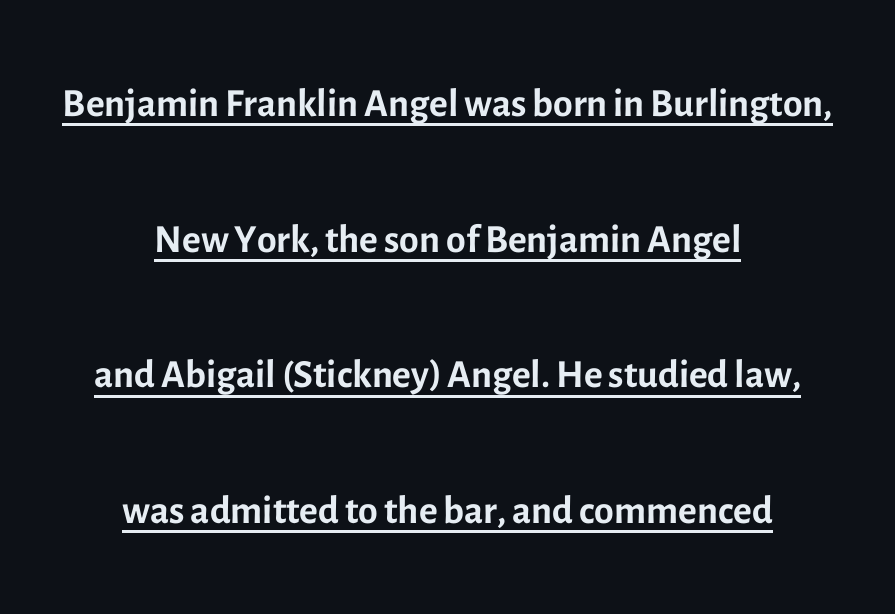
The image shows 57 px regular-weight sans-serif type, upright; set centered, loose line spacing (2.38x), normal letter spacing, underlined; a medium x-height.
